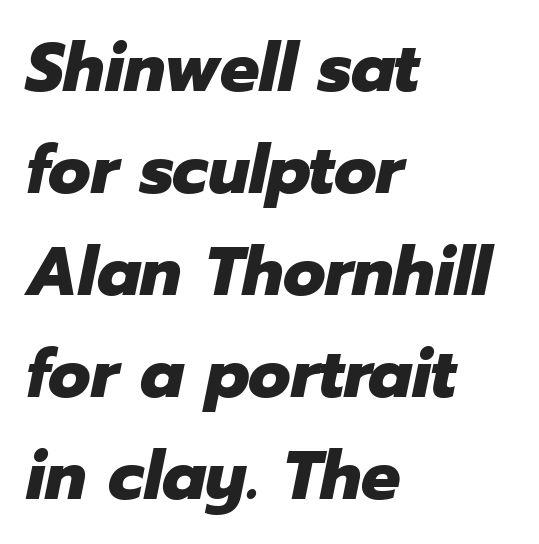
{"italic": "yes", "lean": "right", "slant_degrees": 12, "bold": "yes", "weight": "heavy", "width": "normal", "stroke_contrast": "low", "x_height": "medium", "monospaced": "no", "underline": "no", "align": "left", "line_spacing": "normal", "line_spacing_ratio": 1.48, "letter_spacing": "normal", "letter_spacing_em": 0.0, "glyph_px": 69}
